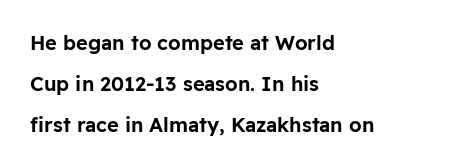
Q: Is the text italic (slanted)? A: No, it is upright.
Q: Is the text underlined? A: No.
Q: How is the paragraph aligned? A: Left-aligned.
Q: Is the spacing between letters normal or unusually wide? A: Normal.
Q: Is the spacing between lines tight, normal or loose? A: Loose.
